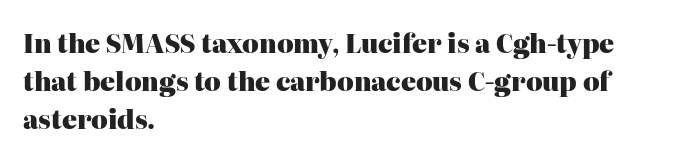
Lines of text with bare space underneath. Quick note: interline space is typical. The line texture is even and compact thanks to regular tracking. The letters stand straight up with perfectly vertical stems. I'd describe the lettering as bold — thick and assertive.
